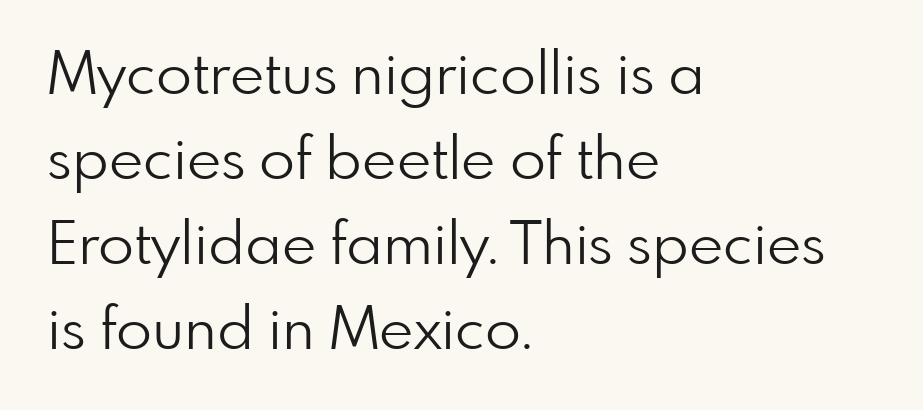
The image shows 59 px light sans-serif type, upright; set left-aligned, normal line spacing (1.44x), normal letter spacing, not underlined; low stroke contrast and a small x-height.
